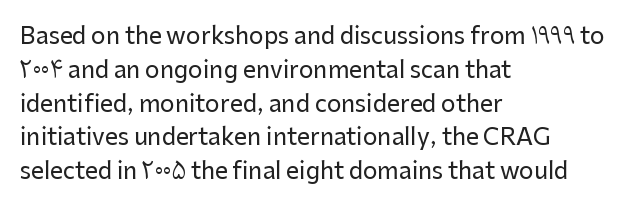
The image shows 23 px text type, upright; set left-aligned, normal line spacing (1.47x), normal letter spacing, not underlined.
